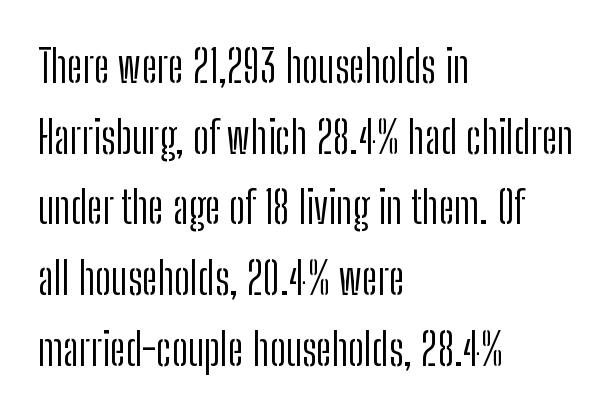
Q: Is the text bold? A: No.
Q: Is the text italic (slanted)? A: No, it is upright.
Q: Is the typeface a serif or a sans-serif typeface? A: Sans-serif.
Q: Is the text underlined? A: No.
Q: How is the paragraph aligned? A: Left-aligned.
Q: Is the spacing between letters normal or unusually wide? A: Normal.
Q: Is the spacing between lines tight, normal or loose? A: Normal.
Q: Width (condensed, normal, or wide)? A: Condensed.
Q: Stroke contrast? A: Low.
Q: x-height? A: Medium.
Q: Monospaced? A: No.
